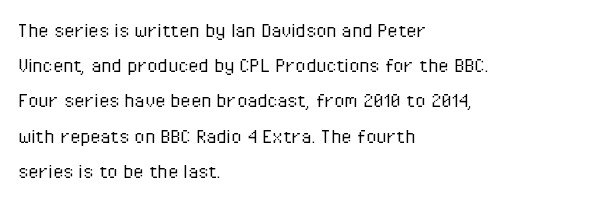
{"italic": "no", "bold": "no", "underline": "no", "align": "left", "line_spacing": "normal", "line_spacing_ratio": 1.53, "letter_spacing": "normal", "letter_spacing_em": 0.0, "glyph_px": 23}
